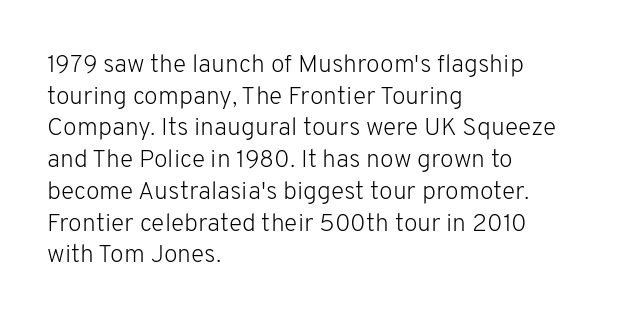
{"italic": "no", "bold": "no", "underline": "no", "align": "left", "line_spacing": "normal", "line_spacing_ratio": 1.27, "letter_spacing": "normal", "letter_spacing_em": 0.0, "glyph_px": 25}
